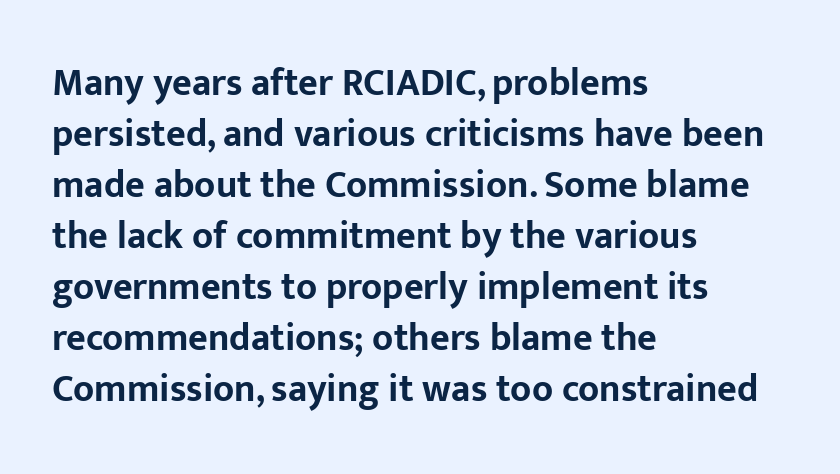
Q: Is the text bold? A: Yes.
Q: Is the text italic (slanted)? A: No, it is upright.
Q: Is the typeface a serif or a sans-serif typeface? A: Sans-serif.
Q: Is the text underlined? A: No.
Q: How is the paragraph aligned? A: Left-aligned.
Q: Is the spacing between letters normal or unusually wide? A: Normal.
Q: Is the spacing between lines tight, normal or loose? A: Normal.
Q: Width (condensed, normal, or wide)? A: Normal.
Q: Stroke contrast? A: Low.
Q: x-height? A: Medium.
Q: Monospaced? A: No.
